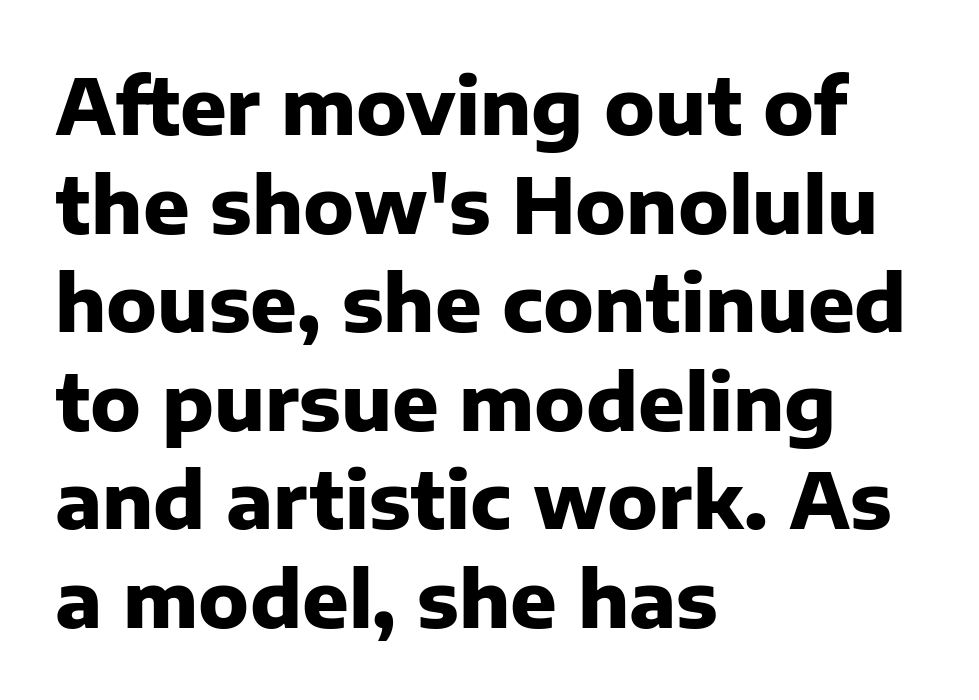
The image shows 77 px heavy sans-serif type, upright; set left-aligned, normal line spacing (1.28x), normal letter spacing, not underlined; low stroke contrast and a medium x-height.
